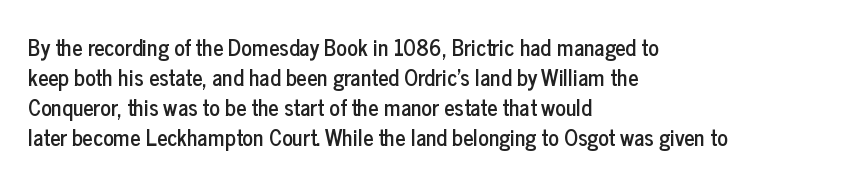
Decoration check: the copy has no underline. A roman cut, with each character standing at attention. The line-height multiplier appears to be the usual default. In CSS terms this would be text-align: left. Words appear dense and cohesive because spacing is normal.
